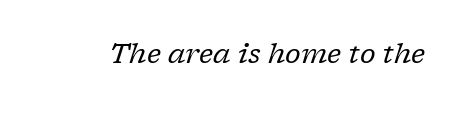
The image shows 28 px regular-weight serif type, italic (leaning right); set normal letter spacing, not underlined; low stroke contrast and a medium x-height.
